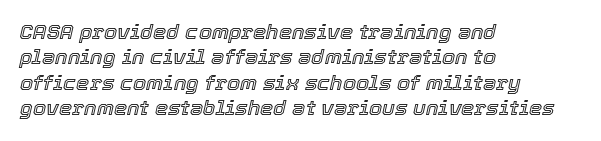
The glyphs are unaccompanied by any horizontal stroke below them. You could call the tracking neutral — neither tight nor loose. The paragraph shown leans on its left margin. Slant detected: the letters are inclined.
